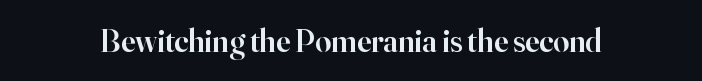
The image shows 32 px semibold serif type, upright; set normal letter spacing, not underlined; high stroke contrast and a small x-height.
